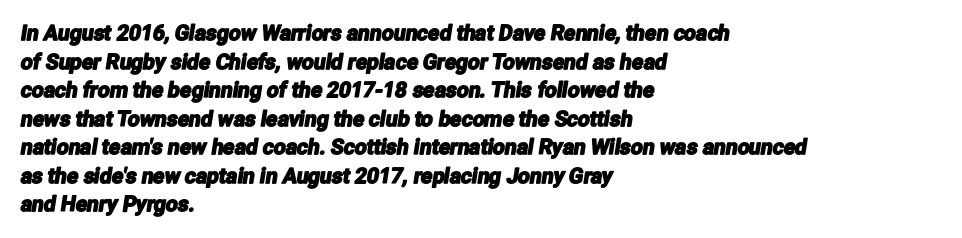
{"underline": "no", "align": "left", "line_spacing": "normal", "line_spacing_ratio": 1.36, "letter_spacing": "normal", "letter_spacing_em": 0.0, "glyph_px": 21}
